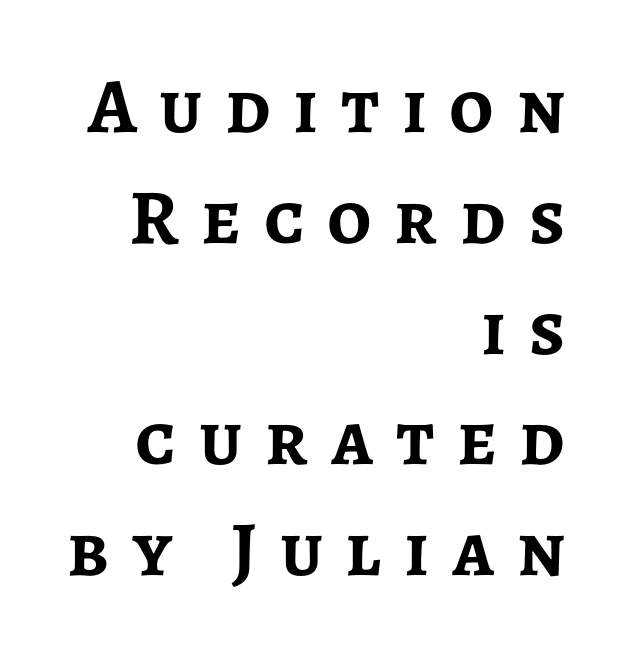
Q: Is the text bold? A: Yes.
Q: Is the text italic (slanted)? A: No, it is upright.
Q: Is the typeface a serif or a sans-serif typeface? A: Sans-serif.
Q: Is the text underlined? A: No.
Q: How is the paragraph aligned? A: Right-aligned.
Q: Is the spacing between letters normal or unusually wide? A: Unusually wide.
Q: Is the spacing between lines tight, normal or loose? A: Normal.
Q: Width (condensed, normal, or wide)? A: Normal.
Q: Stroke contrast? A: Low.
Q: x-height? A: Medium.
Q: Monospaced? A: No.
